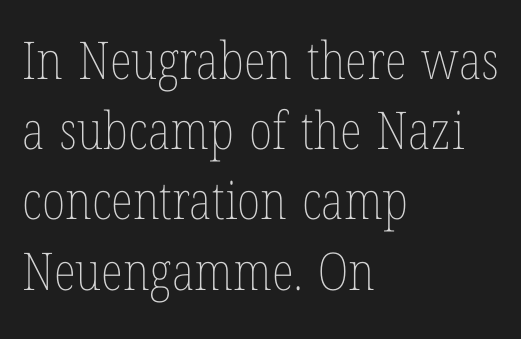
The image shows 52 px thin, condensed type, upright; set left-aligned, normal line spacing (1.35x), normal letter spacing, not underlined; low stroke contrast and a medium x-height.
